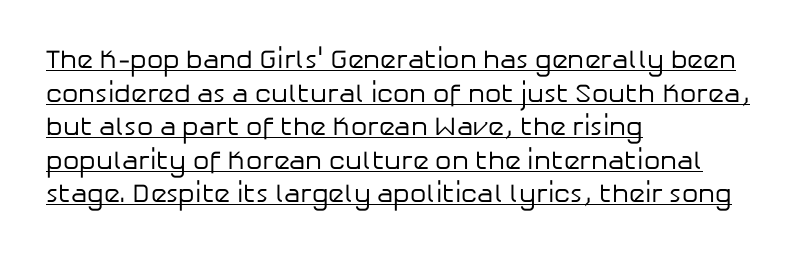
Q: Is the text bold? A: No.
Q: Is the text italic (slanted)? A: No, it is upright.
Q: Is the text underlined? A: Yes.
Q: How is the paragraph aligned? A: Left-aligned.
Q: Is the spacing between letters normal or unusually wide? A: Normal.
Q: Is the spacing between lines tight, normal or loose? A: Normal.
